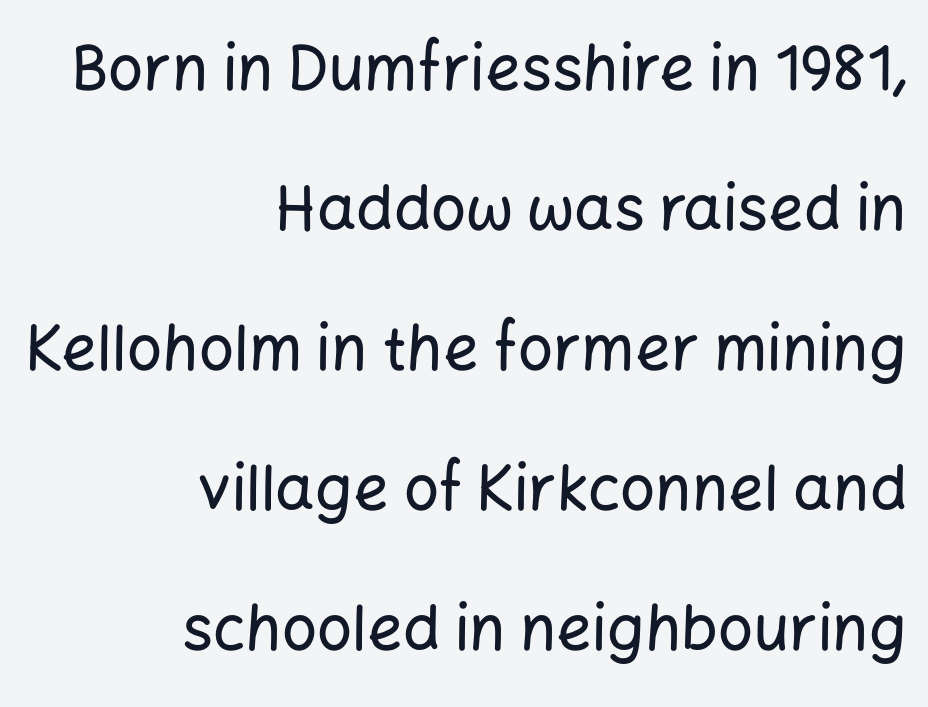
The image shows 62 px sans-serif type, upright; set right-aligned, loose line spacing (2.26x), normal letter spacing, not underlined; low stroke contrast and a medium x-height.
